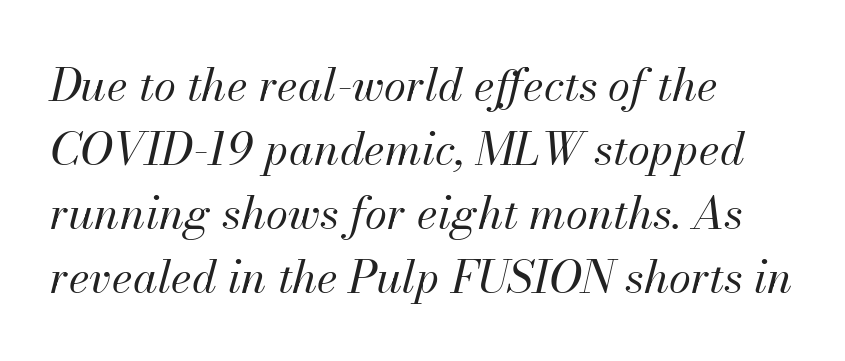
{"italic": "yes", "lean": "right", "slant_degrees": 13, "bold": "no", "weight": "regular", "width": "normal", "stroke_contrast": "medium", "x_height": "small", "monospaced": "no", "underline": "no", "align": "left", "line_spacing": "normal", "line_spacing_ratio": 1.42, "letter_spacing": "normal", "letter_spacing_em": 0.0, "glyph_px": 45}
